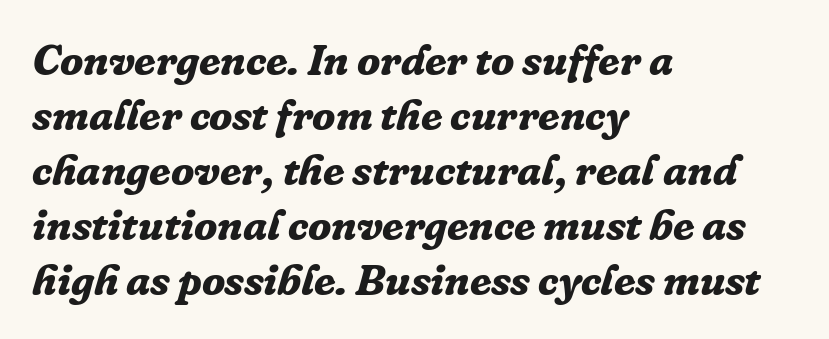
{"serif": "yes", "italic": "yes", "lean": "right", "slant_degrees": 16, "bold": "yes", "weight": "bold", "width": "normal", "stroke_contrast": "low", "x_height": "medium", "monospaced": "no", "underline": "no", "align": "left", "line_spacing": "normal", "line_spacing_ratio": 1.28, "letter_spacing": "normal", "letter_spacing_em": 0.0, "glyph_px": 43}
